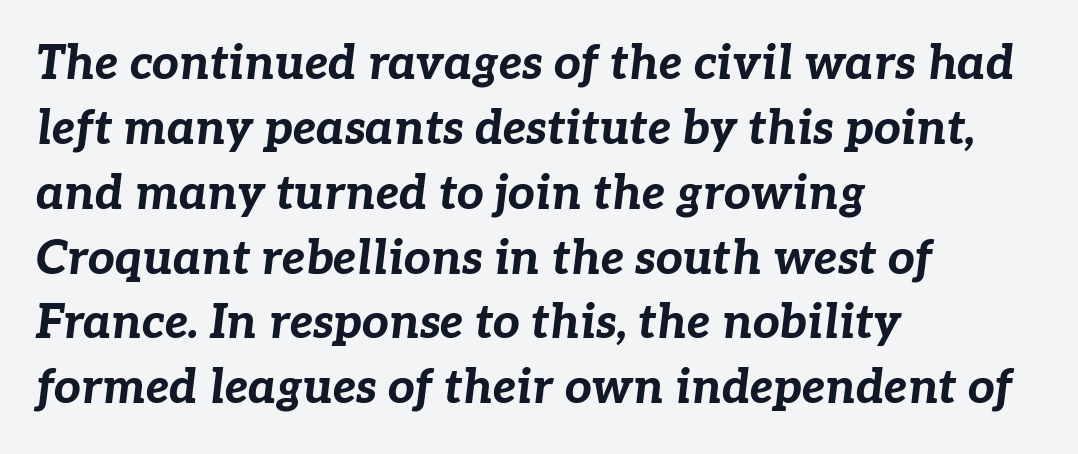
Any mark beneath the type? The region is blank. Slanted lettering throughout. Think of a printed novel: that variable character pitch is what you see here. Leftover space on each line is placed entirely after the last word. Horizontal bands of white between lines are of average thickness. The horizontal fit of the characters is conventional and even.
